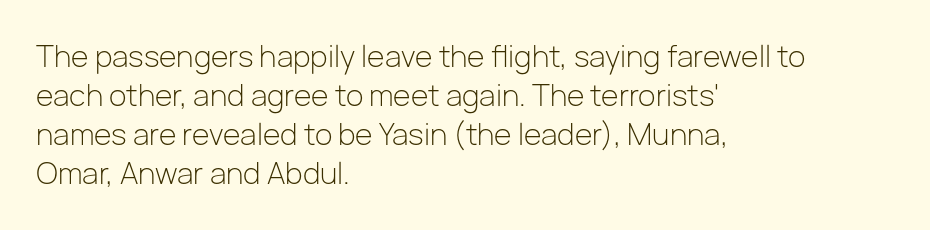
{"serif": "no", "italic": "no", "bold": "no", "weight": "light", "width": "normal", "stroke_contrast": "low", "x_height": "medium", "monospaced": "no", "underline": "no", "align": "left", "line_spacing": "normal", "line_spacing_ratio": 1.34, "letter_spacing": "normal", "letter_spacing_em": 0.0, "glyph_px": 29}
